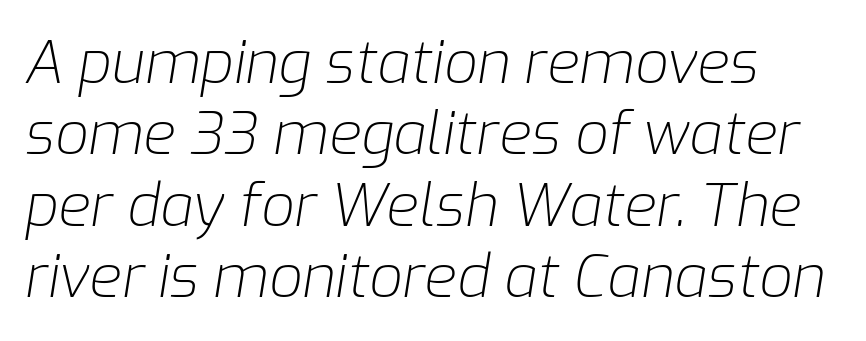
{"italic": "yes", "lean": "right", "slant_degrees": 9, "bold": "no", "weight": "light", "width": "normal", "stroke_contrast": "low", "x_height": "medium", "monospaced": "no", "underline": "no", "align": "left", "line_spacing_ratio": 1.21, "letter_spacing": "normal", "letter_spacing_em": 0.0, "glyph_px": 59}
